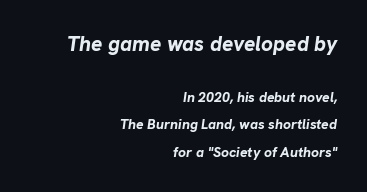
The passage shown has conventional tracking throughout. Compared with an ordinary text face, these strokes are far heavier — a full bold. The text carries the slant typical of an italic or oblique font. One-word summary of the alignment: right. Plain, unruled lines of type.
